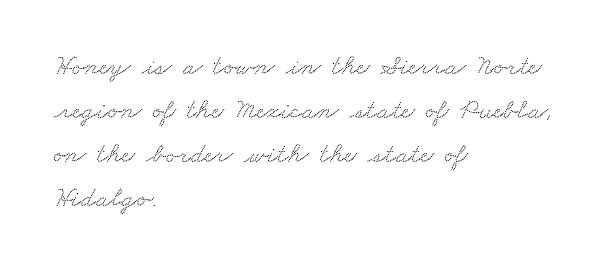
{"serif": "yes", "width": "wide", "stroke_contrast": "low", "x_height": "small", "monospaced": "no", "underline": "no", "align": "left", "line_spacing": "normal", "line_spacing_ratio": 1.57, "letter_spacing": "normal", "letter_spacing_em": 0.0, "glyph_px": 28}
